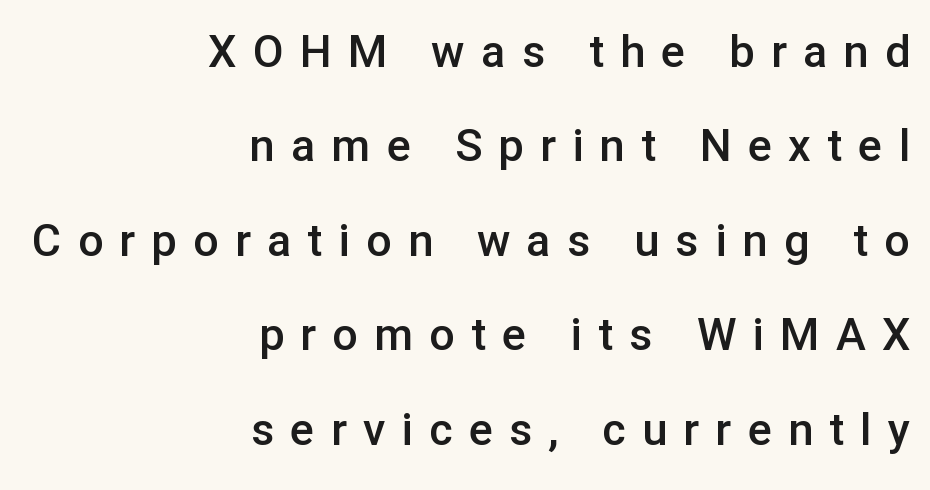
{"serif": "no", "italic": "no", "bold": "semi", "weight": "semibold", "width": "normal", "stroke_contrast": "low", "x_height": "medium", "monospaced": "no", "underline": "no", "align": "right", "line_spacing": "loose", "line_spacing_ratio": 2.1, "letter_spacing": "wide", "letter_spacing_em": 0.36, "glyph_px": 45}
